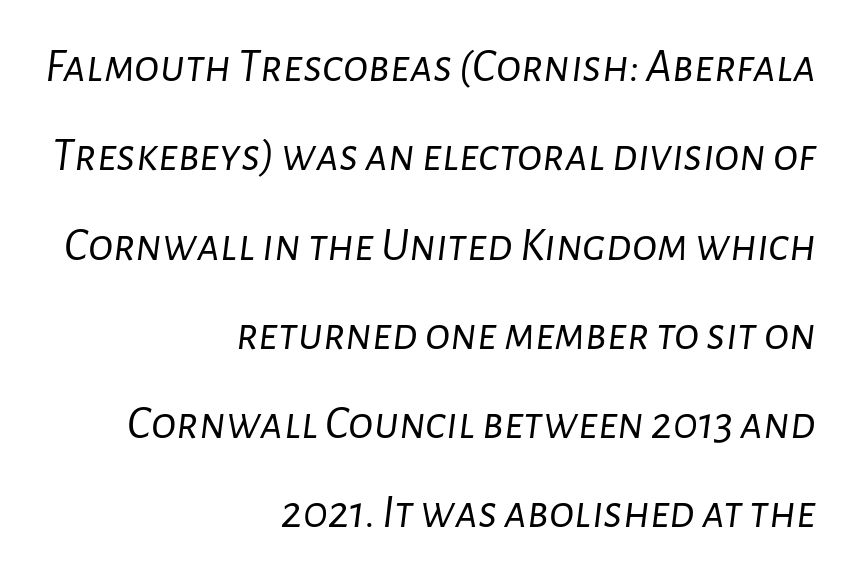
The lines are spread far apart with generous leading. The axis of the letterforms is tilted away from vertical. A typesetter would call this proportional, since set widths differ per character. Check under the words: just untouched page. The type is set solid horizontally, with unmodified tracking.
